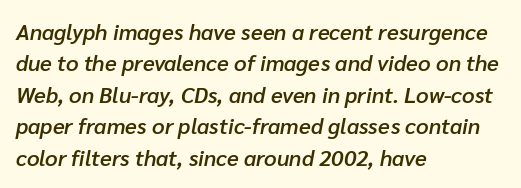
Q: Is the text bold? A: Semi-bold.
Q: Is the text italic (slanted)? A: Yes, it leans right by about 10 degrees.
Q: Is the text underlined? A: No.
Q: How is the paragraph aligned? A: Left-aligned.
Q: Is the spacing between letters normal or unusually wide? A: Normal.
Q: Is the spacing between lines tight, normal or loose? A: Normal.
